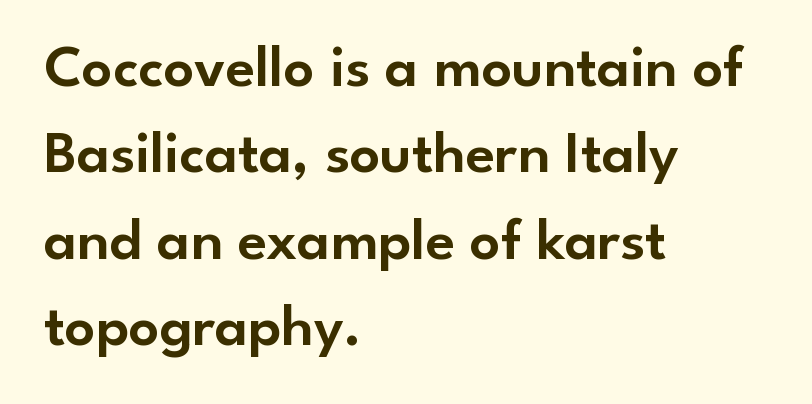
Q: Is the text italic (slanted)? A: No, it is upright.
Q: Is the typeface a serif or a sans-serif typeface? A: Sans-serif.
Q: Is the text underlined? A: No.
Q: How is the paragraph aligned? A: Left-aligned.
Q: Is the spacing between letters normal or unusually wide? A: Normal.
Q: Is the spacing between lines tight, normal or loose? A: Normal.
Q: Width (condensed, normal, or wide)? A: Normal.
Q: Stroke contrast? A: Low.
Q: x-height? A: Small.
Q: Monospaced? A: No.
